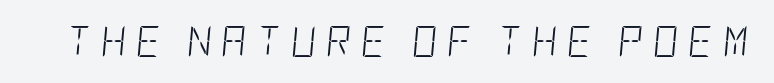
{"italic": "yes", "lean": "right", "slant_degrees": 5, "bold": "no", "weight": "light", "width": "condensed", "stroke_contrast": "low", "x_height": "large", "underline": "no", "letter_spacing": "wide", "letter_spacing_em": 0.31, "glyph_px": 31}
